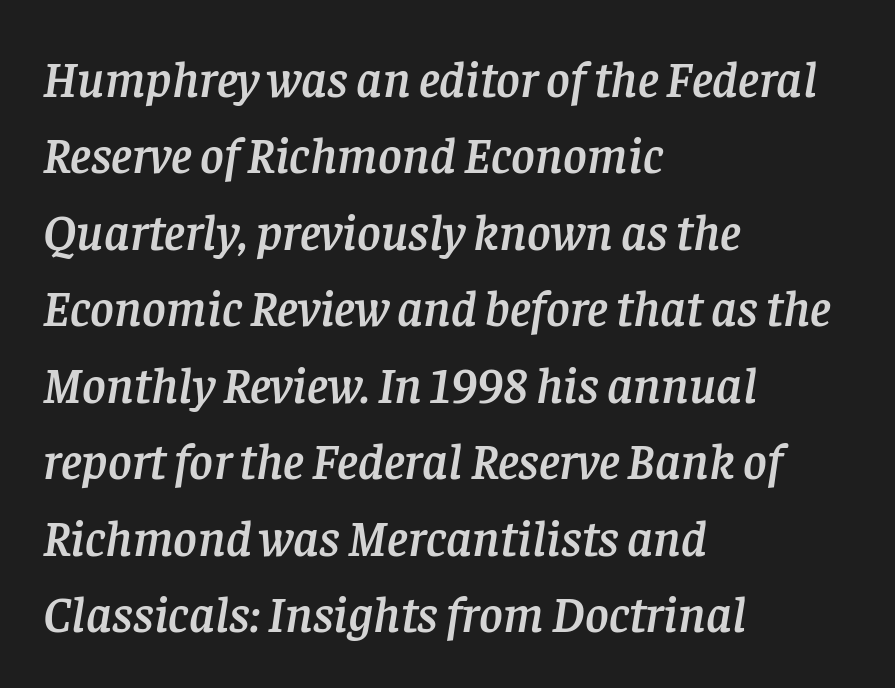
Q: Is the text italic (slanted)? A: Yes, it leans right by about 8 degrees.
Q: Is the typeface a serif or a sans-serif typeface? A: Serif.
Q: Is the text underlined? A: No.
Q: How is the paragraph aligned? A: Left-aligned.
Q: Is the spacing between letters normal or unusually wide? A: Normal.
Q: Is the spacing between lines tight, normal or loose? A: Normal.
Q: Width (condensed, normal, or wide)? A: Normal.
Q: Stroke contrast? A: Low.
Q: x-height? A: Large.
Q: Monospaced? A: No.
